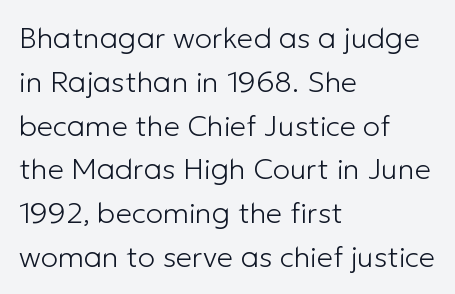
These glyphs show unthickened strokes, regular width or finer. The setting favours the left margin, as ordinary paragraphs usually do. These lines keep a tight, regular rhythm from letter to letter. The vertical gap from one line to the next is medium. Anything drawn beneath the words? Only blank space. The glyphs in this specimen are sans serif.
